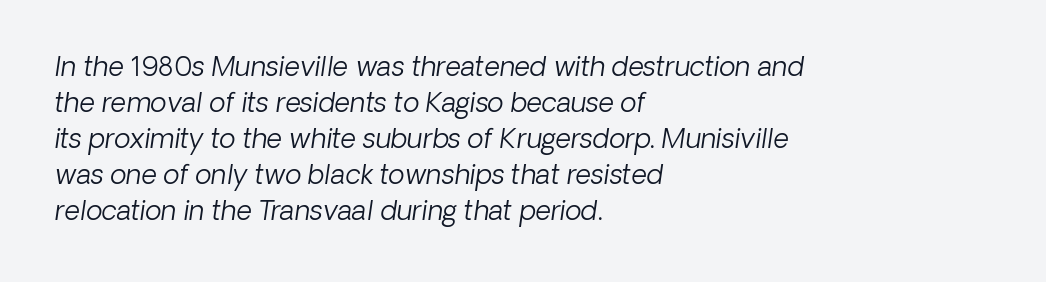
{"bold": "no", "underline": "no", "align": "left", "line_spacing": "normal", "line_spacing_ratio": 1.33, "letter_spacing": "normal", "letter_spacing_em": 0.0, "glyph_px": 27}
